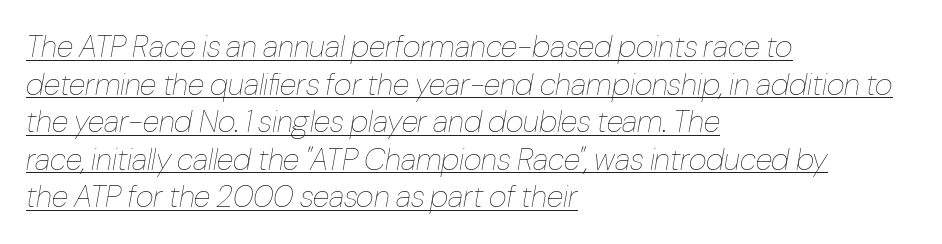
{"italic": "yes", "lean": "right", "slant_degrees": 10, "bold": "no", "weight": "thin", "width": "condensed", "stroke_contrast": "low", "x_height": "medium", "monospaced": "no", "underline": "yes", "align": "left", "line_spacing_ratio": 1.21, "letter_spacing": "normal", "letter_spacing_em": 0.0, "glyph_px": 31}
